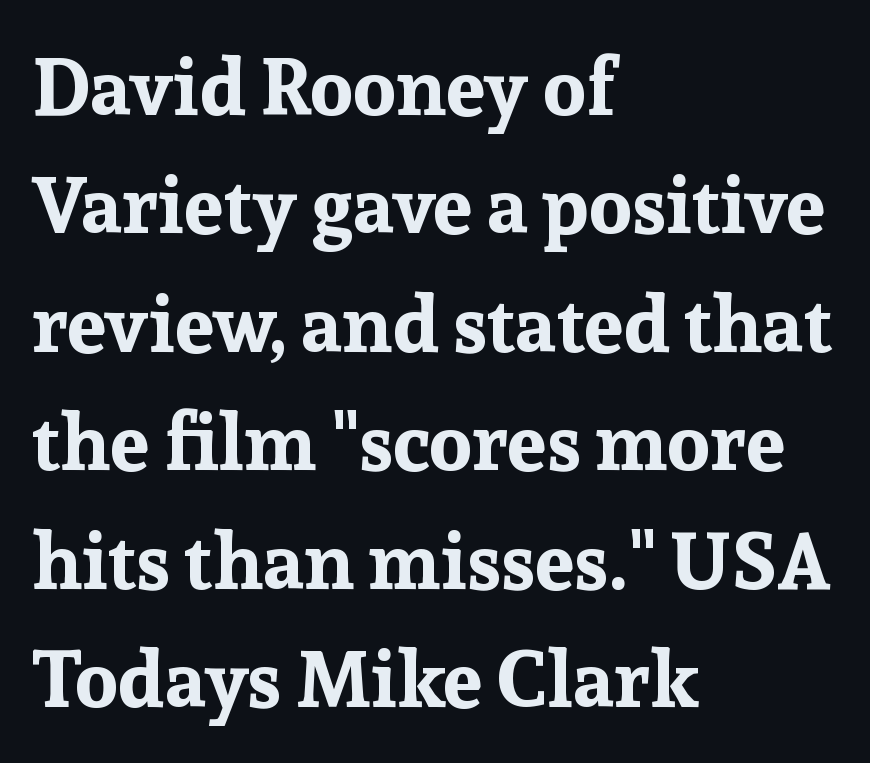
The image shows 79 px bold serif type, upright; set left-aligned, normal line spacing (1.5x), normal letter spacing, not underlined; low stroke contrast and a medium x-height.
